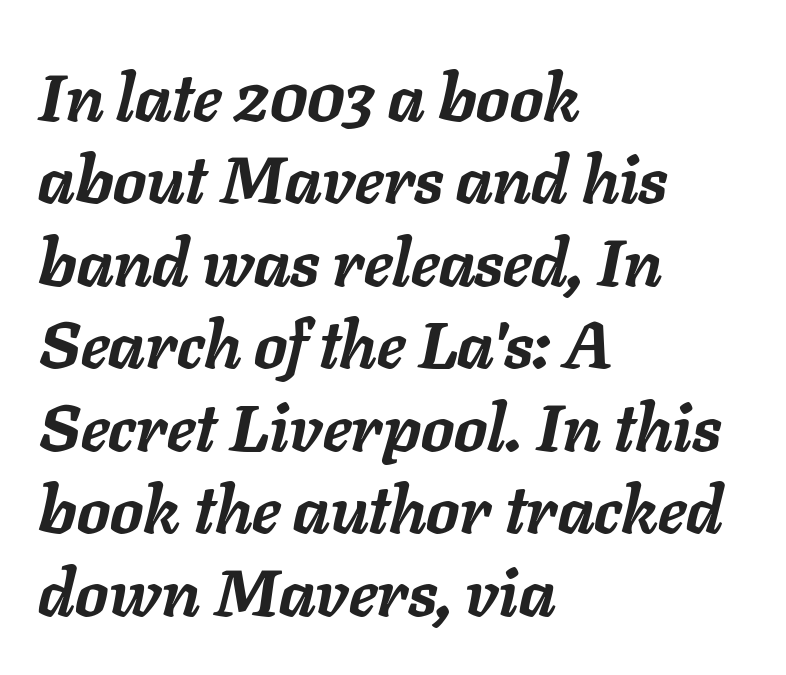
Q: Is the text bold? A: Yes.
Q: Is the text italic (slanted)? A: Yes, it leans right by about 11 degrees.
Q: Is the text underlined? A: No.
Q: How is the paragraph aligned? A: Left-aligned.
Q: Is the spacing between letters normal or unusually wide? A: Normal.
Q: Is the spacing between lines tight, normal or loose? A: Normal.
Q: Width (condensed, normal, or wide)? A: Normal.
Q: Stroke contrast? A: Low.
Q: x-height? A: Medium.
Q: Monospaced? A: No.
